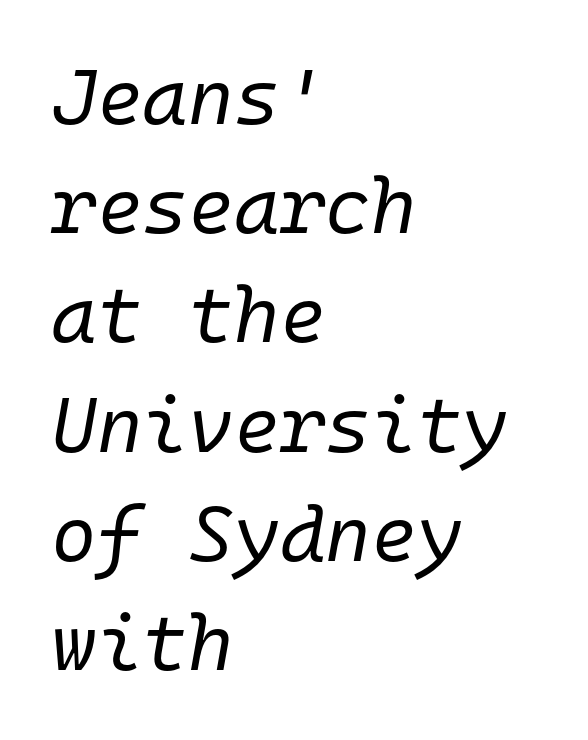
Q: Is the text bold? A: No.
Q: Is the text italic (slanted)? A: Yes, it leans right by about 10 degrees.
Q: Is the text underlined? A: No.
Q: How is the paragraph aligned? A: Left-aligned.
Q: Is the spacing between letters normal or unusually wide? A: Normal.
Q: Is the spacing between lines tight, normal or loose? A: Normal.
Q: Width (condensed, normal, or wide)? A: Normal.
Q: Stroke contrast? A: Low.
Q: x-height? A: Medium.
Q: Monospaced? A: Yes.
